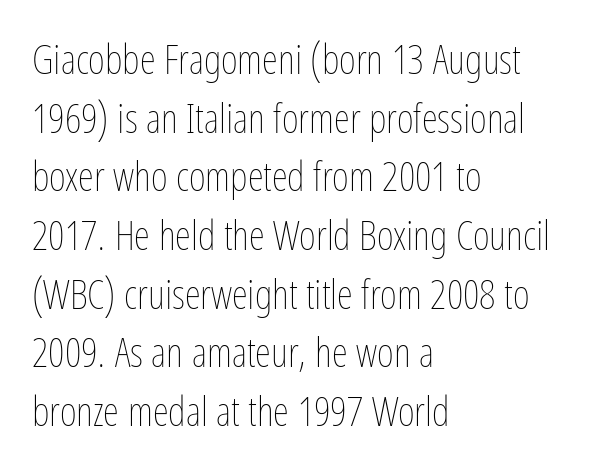
{"italic": "no", "bold": "no", "weight": "thin", "width": "condensed", "stroke_contrast": "low", "x_height": "medium", "monospaced": "no", "underline": "no", "align": "left", "line_spacing": "normal", "line_spacing_ratio": 1.43, "letter_spacing": "normal", "letter_spacing_em": 0.0, "glyph_px": 41}
